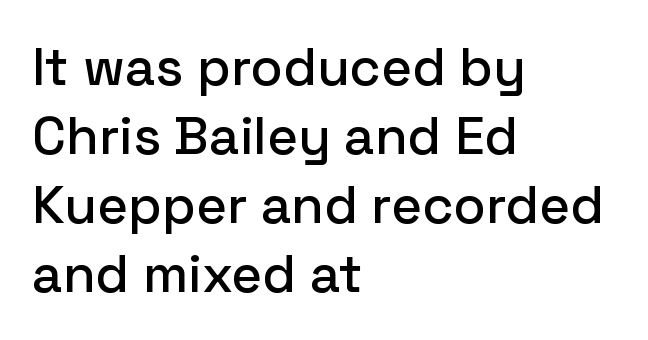
The image shows 53 px sans-serif type, upright; set left-aligned, normal line spacing (1.3x), normal letter spacing, not underlined; low stroke contrast and a medium x-height.
